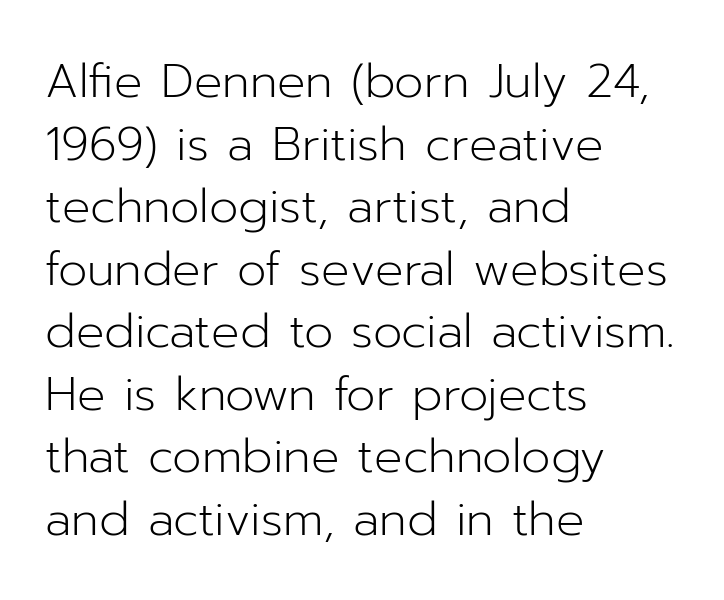
{"serif": "no", "italic": "no", "bold": "no", "weight": "light", "width": "normal", "stroke_contrast": "low", "x_height": "medium", "monospaced": "no", "underline": "no", "align": "left", "line_spacing": "normal", "line_spacing_ratio": 1.33, "letter_spacing": "normal", "letter_spacing_em": 0.0, "glyph_px": 47}
